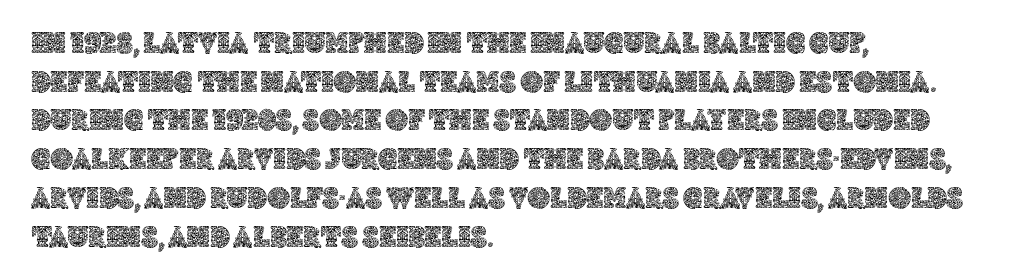
The image shows 31 px text type, upright; set left-aligned, normal line spacing (1.25x), normal letter spacing, not underlined; a large x-height.
